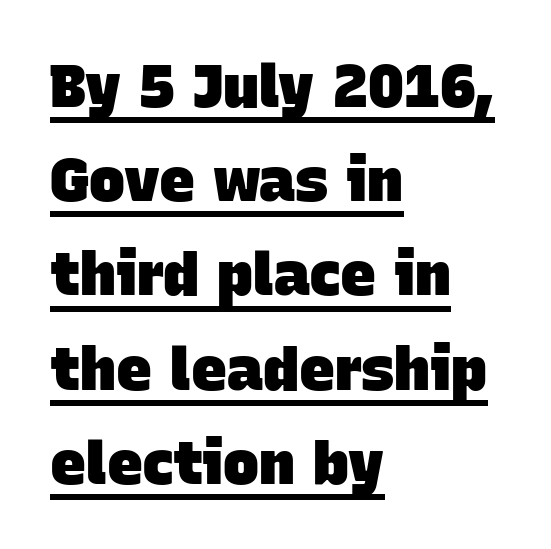
Q: Is the text bold? A: Yes.
Q: Is the typeface a serif or a sans-serif typeface? A: Sans-serif.
Q: Is the text underlined? A: Yes.
Q: How is the paragraph aligned? A: Left-aligned.
Q: Is the spacing between letters normal or unusually wide? A: Normal.
Q: Is the spacing between lines tight, normal or loose? A: Normal.
Q: Width (condensed, normal, or wide)? A: Normal.
Q: Stroke contrast? A: Low.
Q: x-height? A: Large.
Q: Monospaced? A: No.
